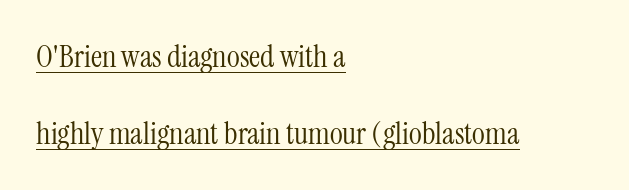
If you measured baseline to baseline, you'd find a long distance. Regarding serifs, this sample has them. Do the letters lean? They stand straight. All the whitespace from short lines collects on the right.
